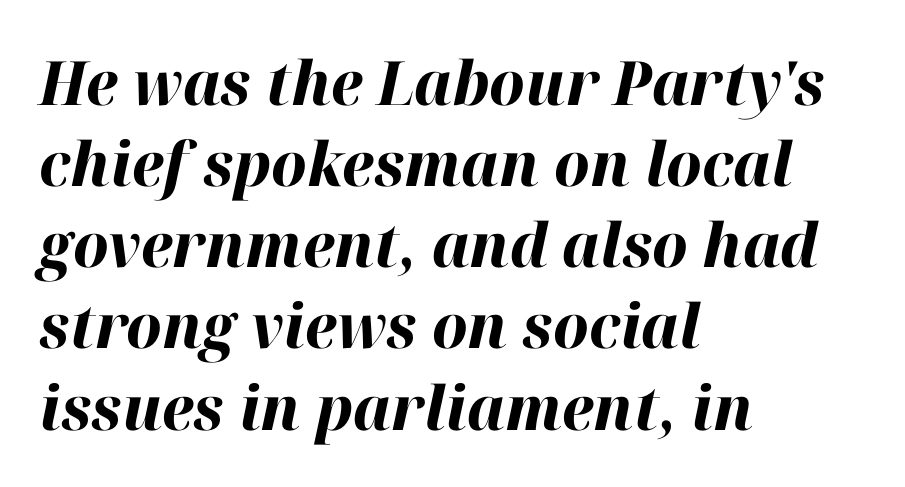
{"italic": "yes", "lean": "right", "slant_degrees": 12, "bold": "yes", "weight": "bold", "width": "normal", "stroke_contrast": "high", "x_height": "medium", "monospaced": "no", "underline": "no", "align": "left", "line_spacing": "normal", "line_spacing_ratio": 1.33, "letter_spacing": "normal", "letter_spacing_em": 0.0, "glyph_px": 61}
